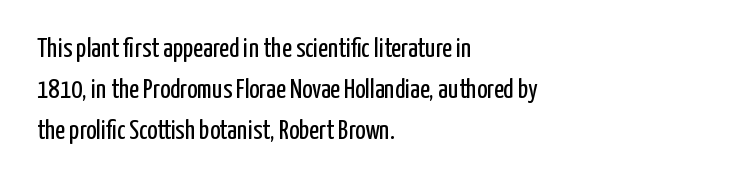
The image shows 27 px text type, upright; set left-aligned, normal line spacing (1.52x), normal letter spacing, not underlined.
